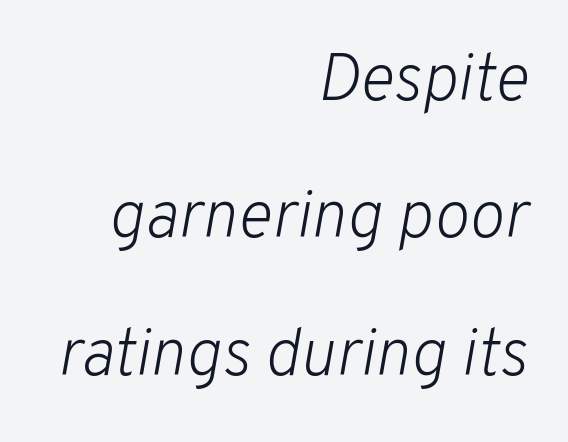
Q: Is the text bold? A: No.
Q: Is the text italic (slanted)? A: Yes, it leans right by about 10 degrees.
Q: Is the text underlined? A: No.
Q: How is the paragraph aligned? A: Right-aligned.
Q: Is the spacing between letters normal or unusually wide? A: Normal.
Q: Is the spacing between lines tight, normal or loose? A: Loose.
Q: Width (condensed, normal, or wide)? A: Normal.
Q: Stroke contrast? A: Low.
Q: x-height? A: Medium.
Q: Monospaced? A: No.
